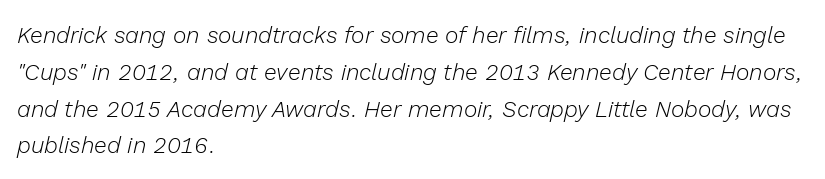
Q: Is the text bold? A: No.
Q: Is the text italic (slanted)? A: Yes, it leans right by about 13 degrees.
Q: Is the text underlined? A: No.
Q: How is the paragraph aligned? A: Left-aligned.
Q: Is the spacing between letters normal or unusually wide? A: Normal.
Q: Is the spacing between lines tight, normal or loose? A: Normal.
